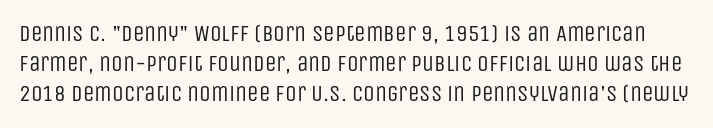
Q: Is the text bold? A: No.
Q: Is the text italic (slanted)? A: No, it is upright.
Q: Is the text underlined? A: No.
Q: Is the spacing between letters normal or unusually wide? A: Normal.
Q: Is the spacing between lines tight, normal or loose? A: Normal.
